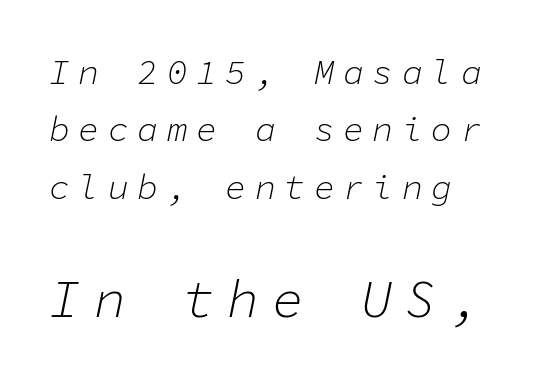
Each letter, wide or thin by design, is forced into the same width here. The following chunk of copy outweighs the initial chunk in type size. Is the type slanted? Yes — the strokes lean at a clear angle. A normal amount of white space separates one row of letters from the next.
